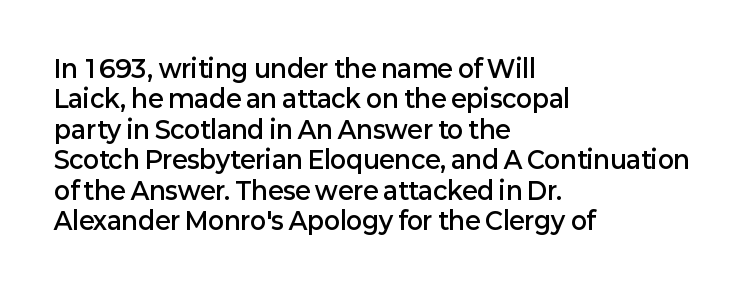
The paragraph shown leans on its left margin. A bit beefed up — I'd call it semibold rather than bold. The area under the type is left untouched. The horizontal fit of the characters is conventional and even. Students, observe: this is what conventionally led text looks like.
